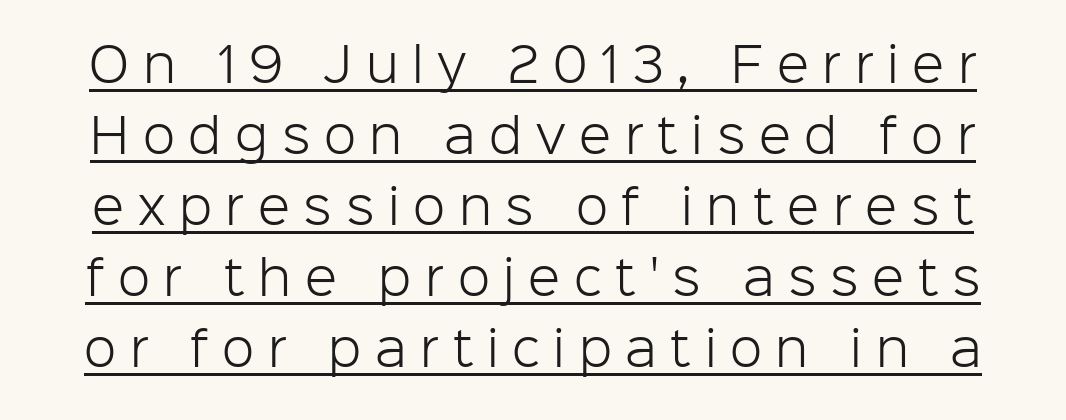
The image shows 47 px light sans-serif type, upright; set normal line spacing (1.51x), unusually wide letter spacing (+0.29 em), underlined; low stroke contrast and a medium x-height.
